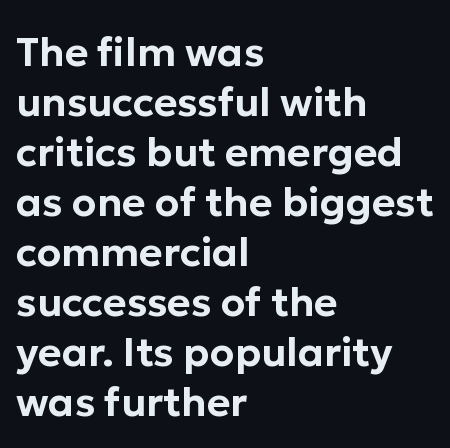
{"serif": "no", "italic": "no", "width": "normal", "stroke_contrast": "low", "x_height": "medium", "monospaced": "no", "underline": "no", "align": "left", "line_spacing": "normal", "line_spacing_ratio": 1.25, "letter_spacing": "normal", "letter_spacing_em": 0.0, "glyph_px": 40}
